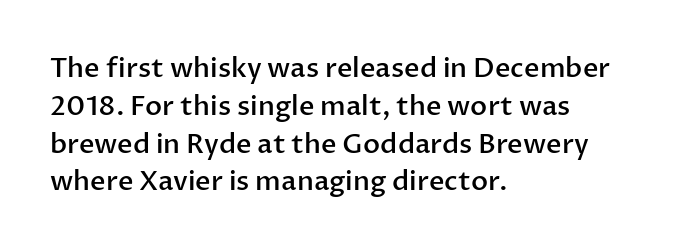
Short note: letters normally spaced. In terms of weight, the rendering is demibold, just under bold. Students, observe: this is what conventionally led text looks like. The typography opts for an upright posture over an oblique one. Each line starts at the same left margin while the right side varies. Check the space under the baseline: it is left empty.
